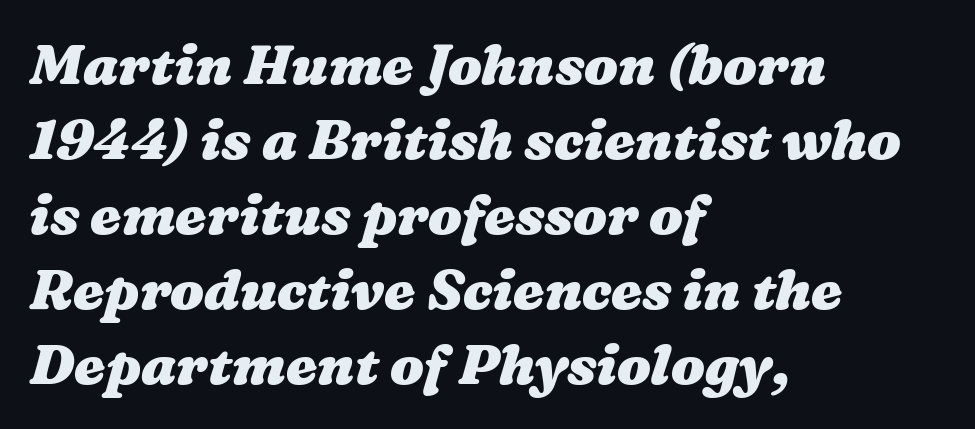
Letters rest on an invisible, unmarked baseline. Whoever set this chose a conventional vertical rhythm. The passage shown is typed in a proportional face where columns would drift. Heavy, bold letterforms. Each line starts at the same left margin while the right side varies.
